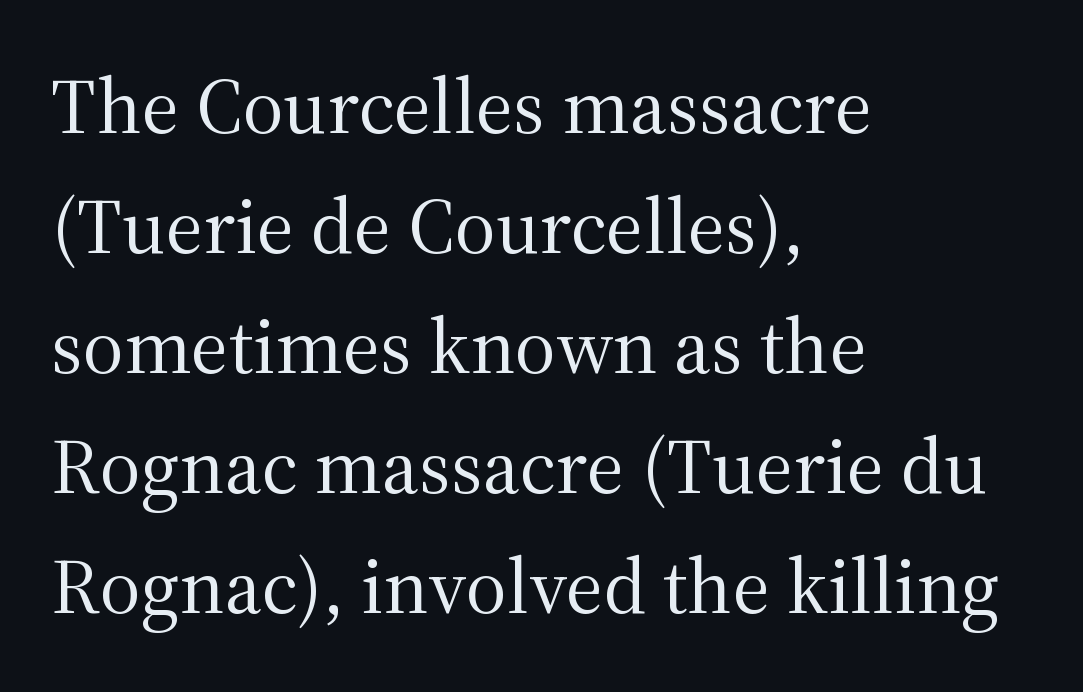
No chunkiness to these letters — they're not bold. Between one letter and the next there's only the usual sliver of space. Vertical spacing — default. The specimen omits any rule beneath the text block's lines. Teacher's note: observe the even left margin — that is flush-left alignment.
